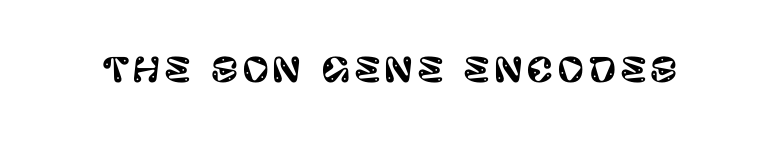
The type family on display is of the sans-serif kind. The space beneath each line is pristine and unruled. The passage shown is typed in a proportional face where columns would drift.
